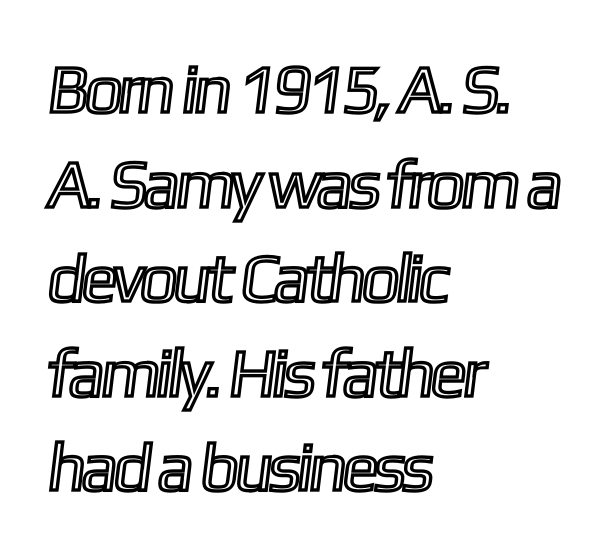
The rendering uses natural spacing where letterforms have individual widths. Look at the tracking — it's just the regular setting, nothing added. Summary of vertical rhythm: regular, with standard interline spacing. Notice how the passage keeps a crisp vertical edge on the left only. The space directly below the letters is spotless.
